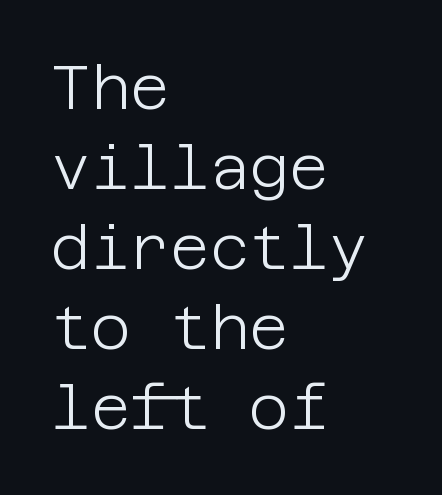
The face used here is a sans, in the tradition of grotesques and geometrics. The words here are not underlined. The block of text has a typical density, with ordinary space between rows. Caption: multi-line text, flush left, ragged right.
